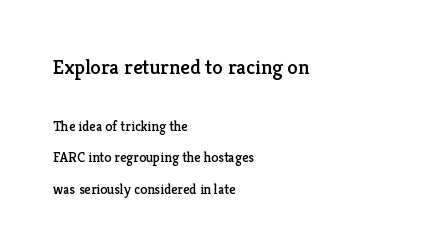
Layout note: lines flush left. The letters stand straight up with perfectly vertical stems. Students, note that the glyphs here touch the page at normal intervals. Anything drawn beneath the words? Only blank space. A student would notice the top passage is typeset larger than what follows. If you measured baseline to baseline, you'd find a long distance.
